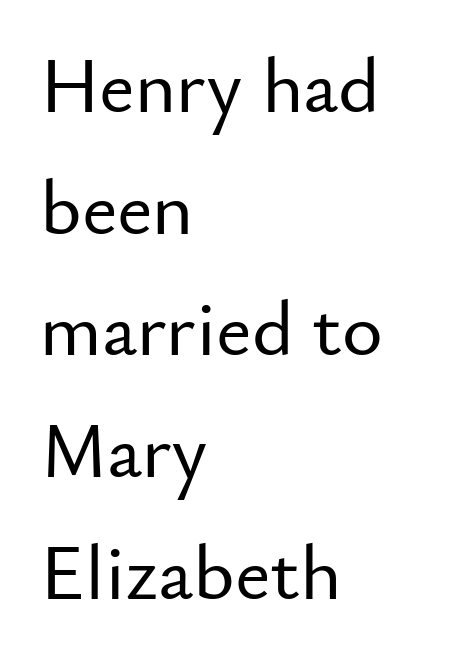
No word sits above an underline. These lines are composed in type without serifs. Rendered with straight, roman letterforms. Each new line begins a customary step beneath the previous one. Between one letter and the next there's only the usual sliver of space. Here the designer chose a conventional face with non-uniform glyph widths.
